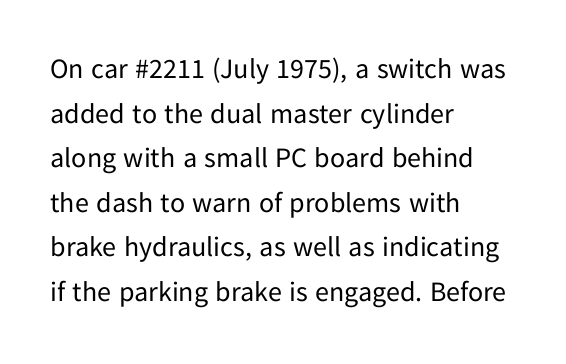
{"serif": "no", "italic": "no", "bold": "no", "weight": "regular", "width": "normal", "stroke_contrast": "low", "x_height": "medium", "monospaced": "no", "underline": "no", "align": "left", "line_spacing": "normal", "line_spacing_ratio": 1.59, "letter_spacing": "normal", "letter_spacing_em": 0.0, "glyph_px": 28}
